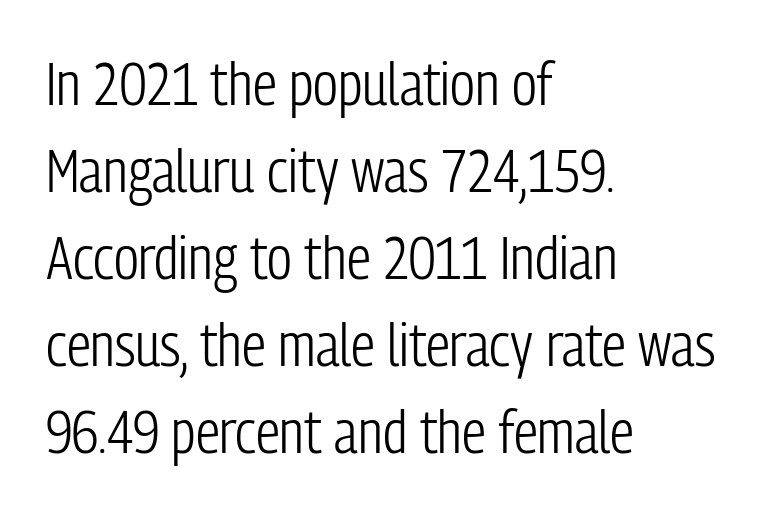
The image shows 60 px light, condensed sans-serif type, upright; set left-aligned, normal line spacing (1.45x), normal letter spacing, not underlined; low stroke contrast and a medium x-height.
